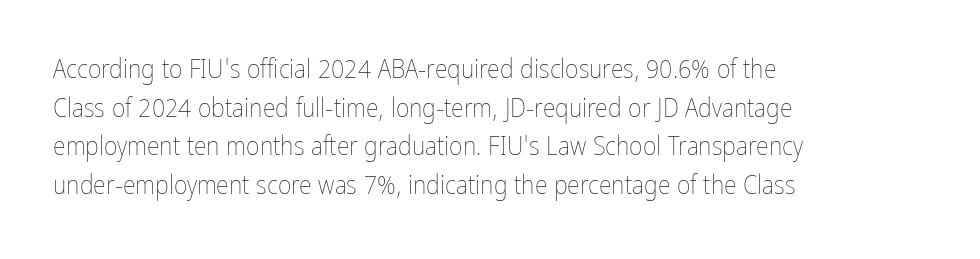
{"italic": "no", "bold": "no", "underline": "no", "align": "left", "line_spacing": "normal", "line_spacing_ratio": 1.49, "letter_spacing": "normal", "letter_spacing_em": 0.0, "glyph_px": 26}
